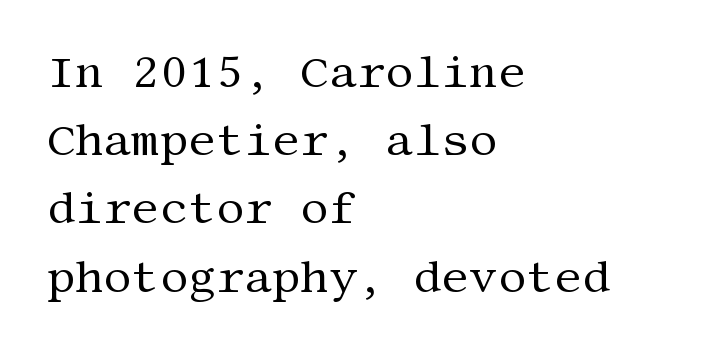
{"serif": "yes", "italic": "no", "bold": "no", "weight": "regular", "width": "normal", "stroke_contrast": "medium", "x_height": "large", "underline": "no", "align": "left", "line_spacing": "normal", "line_spacing_ratio": 1.55, "letter_spacing": "normal", "letter_spacing_em": 0.0, "glyph_px": 44}
